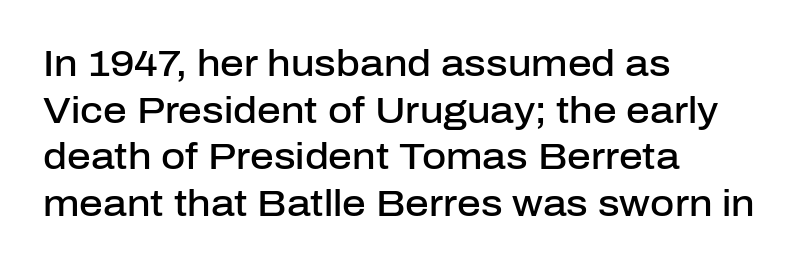
The image shows 37 px semibold sans-serif type, upright; set left-aligned, normal line spacing (1.26x), normal letter spacing, not underlined; low stroke contrast and a medium x-height.
